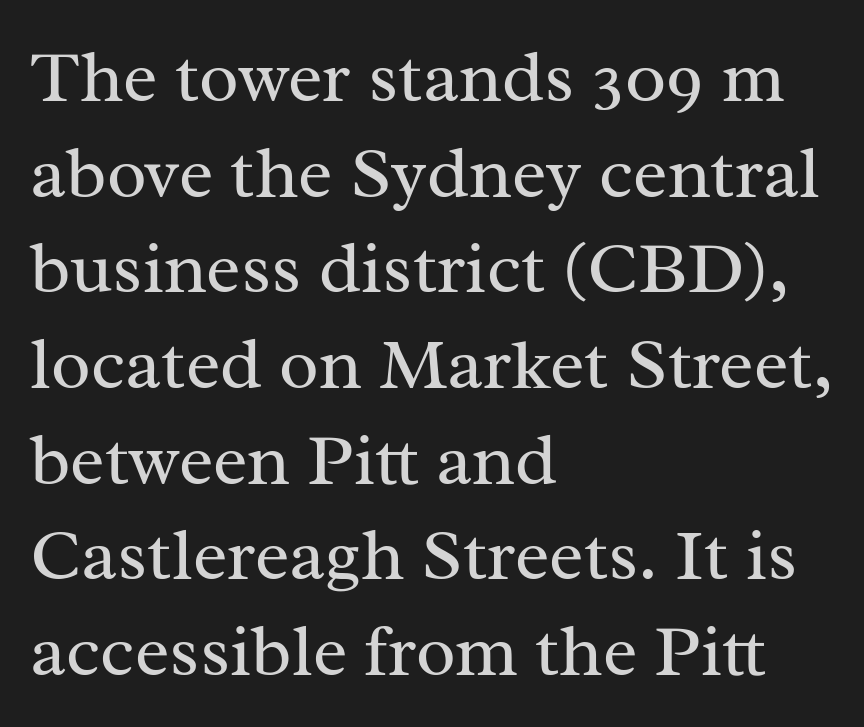
{"serif": "yes", "italic": "no", "bold": "no", "weight": "regular", "width": "normal", "stroke_contrast": "medium", "x_height": "medium", "monospaced": "no", "underline": "no", "align": "left", "line_spacing": "normal", "line_spacing_ratio": 1.31, "letter_spacing": "normal", "letter_spacing_em": 0.0, "glyph_px": 73}
